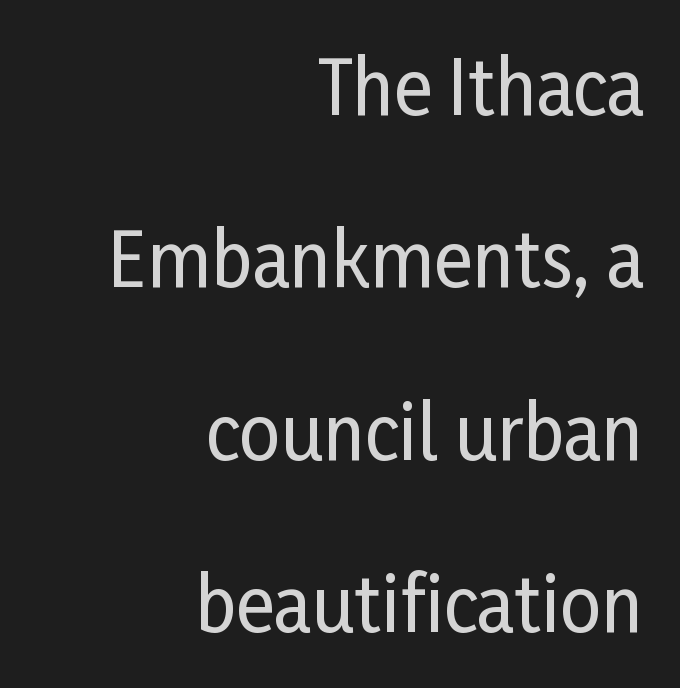
Has an underline been added? It has not. The passage is arranged like a letterhead date or caption credit — flush right. Posture: upright roman. Examine the stroke ends and you'll find no serifs. Nothing unusual about the tracking: characters are spaced as the font intends. Baseline-to-baseline distance is far greater than the letter height.
